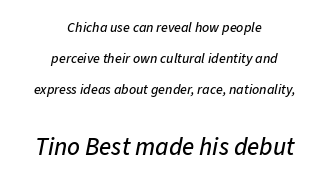
{"italic": "yes", "lean": "right", "slant_degrees": 11, "underline": "no", "align": "center", "line_spacing": "loose", "line_spacing_ratio": 2.2, "letter_spacing": "normal", "letter_spacing_em": 0.0, "larger_block": "second", "size_ratio": 1.79, "glyph_px": 25}
